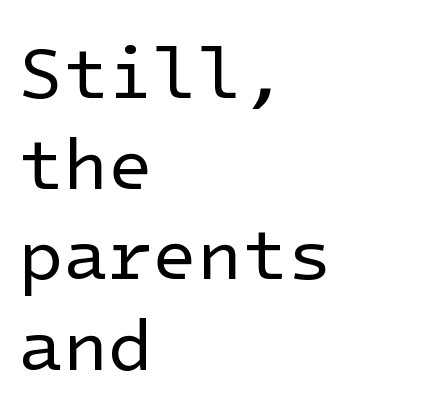
The font is comparable to plain body text, perhaps lighter. The paragraph has a hard left edge and a soft right edge. Spacing between characters is what you'd get straight out of the box. The font's upright variant was chosen for this text. A bare baseline throughout the passage.
